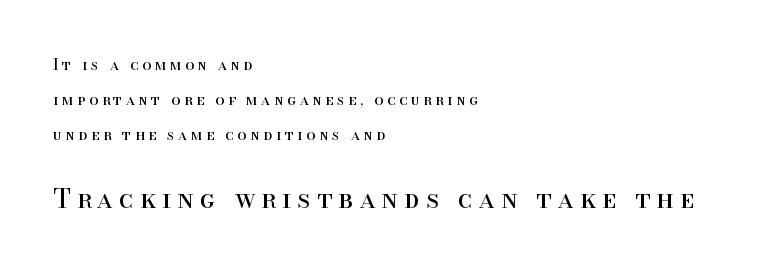
{"italic": "no", "bold": "no", "underline": "no", "align": "left", "line_spacing": "loose", "line_spacing_ratio": 2.32, "letter_spacing": "wide", "letter_spacing_em": 0.24, "larger_block": "second", "size_ratio": 1.73, "glyph_px": 26}
